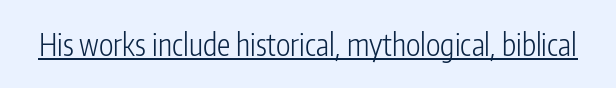
The image shows 30 px light, condensed sans-serif type, upright; set normal letter spacing, underlined; low stroke contrast and a medium x-height.
